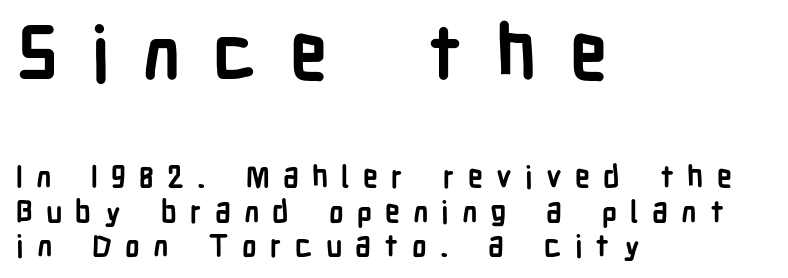
Q: Is the text bold? A: Yes.
Q: Is the text italic (slanted)? A: No, it is upright.
Q: Is the typeface a serif or a sans-serif typeface? A: Sans-serif.
Q: Is the text underlined? A: No.
Q: How is the paragraph aligned? A: Left-aligned.
Q: Is the spacing between letters normal or unusually wide? A: Unusually wide.
Q: Is the spacing between lines tight, normal or loose? A: Tight.
Q: Which block of text is set in a larger size, the first (top) or the second (bottom)? A: The first (top) one.
Q: Width (condensed, normal, or wide)? A: Condensed.
Q: Stroke contrast? A: Low.
Q: x-height? A: Medium.
Q: Monospaced? A: No.
